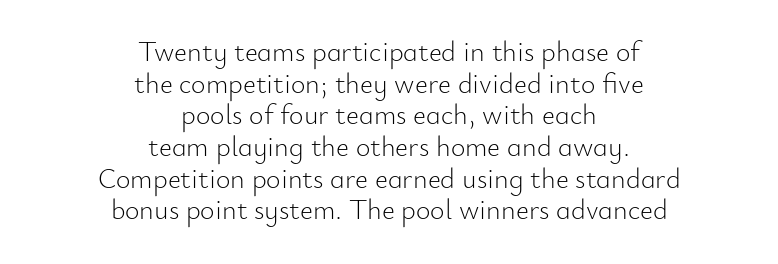
The image shows 28 px light sans-serif type, upright; set centered, tight line spacing (1.13x), normal letter spacing, not underlined; low stroke contrast and a small x-height.
